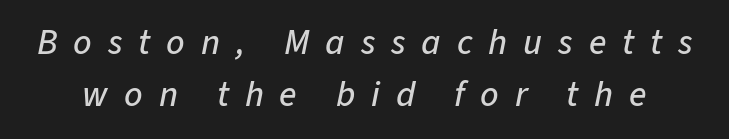
{"italic": "yes", "lean": "right", "slant_degrees": 11, "width": "normal", "stroke_contrast": "low", "x_height": "medium", "monospaced": "no", "underline": "no", "line_spacing": "normal", "line_spacing_ratio": 1.45, "letter_spacing": "wide", "letter_spacing_em": 0.44, "glyph_px": 36}
